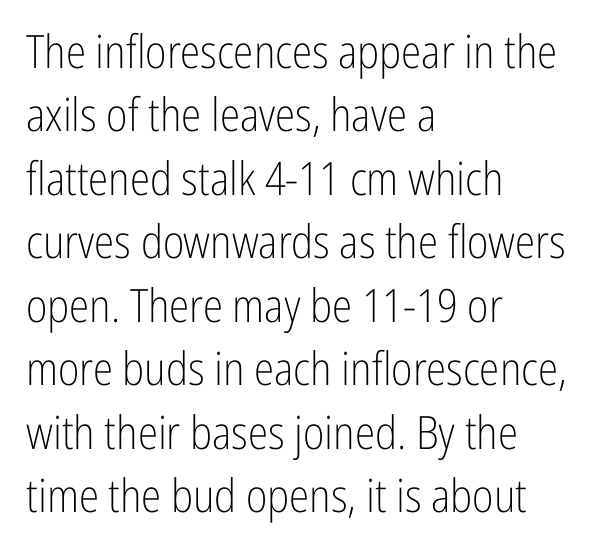
The image shows 46 px light, condensed sans-serif type, upright; set left-aligned, normal line spacing (1.38x), normal letter spacing, not underlined; low stroke contrast and a medium x-height.
